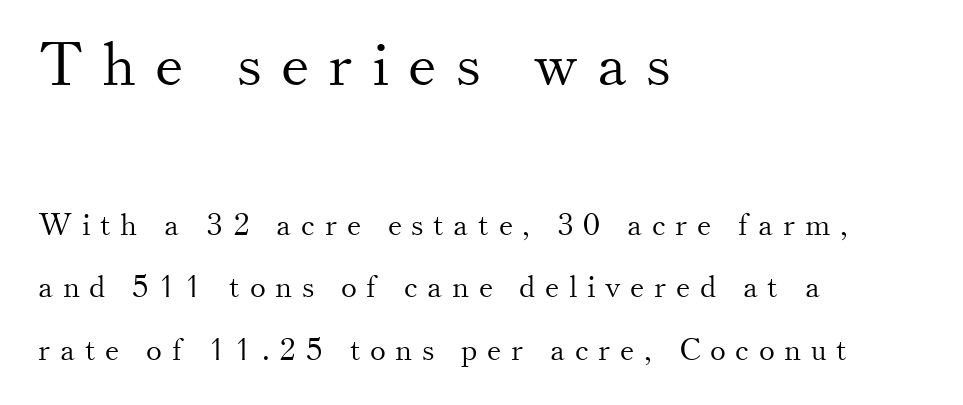
The typography opts for an upright posture over an oblique one. You could only call the tracking loose — the letters float apart. Character size in the leading block exceeds that of the trailing block. Looks like regular typesetting: each glyph gets only the width it needs. The rendering uses a large line-height, opening up the rows. Decoration check: the copy has no underline.
